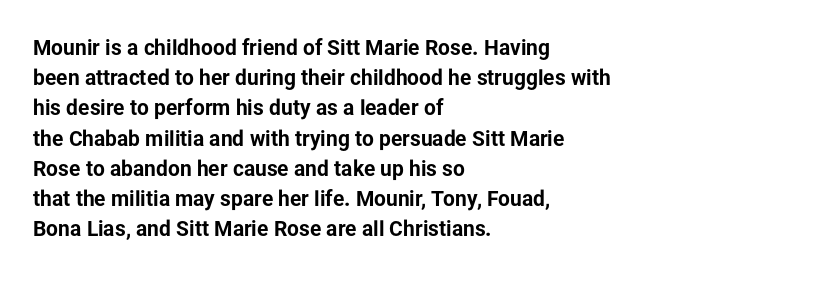
Emphasis by weight is at full strength: bold. Compared with typical body copy, the letter spacing here is the same. The passage shown is not underscored anywhere. Each new line begins a customary step beneath the previous one.
